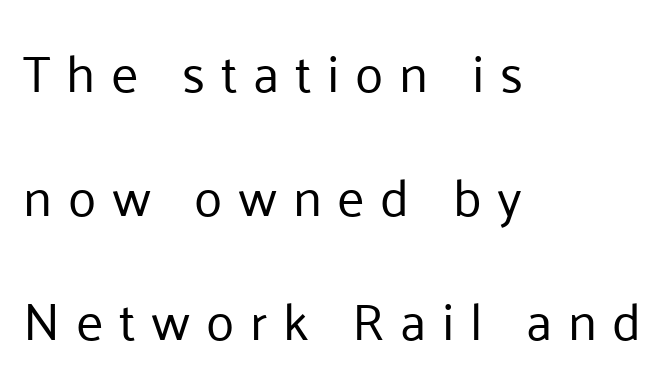
The image shows 52 px regular-weight sans-serif type, upright; set left-aligned, loose line spacing (2.38x), unusually wide letter spacing (+0.3 em), not underlined; low stroke contrast and a medium x-height.
